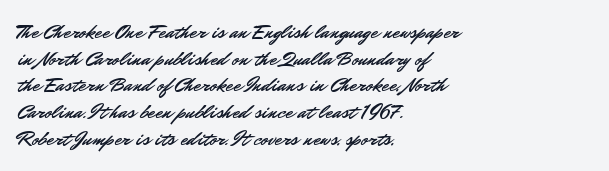
{"underline": "no", "align": "left", "line_spacing": "normal", "line_spacing_ratio": 1.27, "letter_spacing": "normal", "letter_spacing_em": 0.0, "glyph_px": 21}
